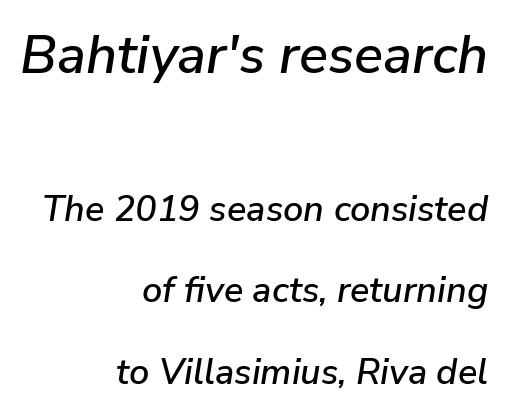
{"italic": "yes", "lean": "right", "slant_degrees": 9, "width": "normal", "stroke_contrast": "low", "x_height": "medium", "monospaced": "no", "underline": "no", "align": "right", "line_spacing": "loose", "line_spacing_ratio": 2.27, "letter_spacing": "normal", "letter_spacing_em": 0.0, "larger_block": "first", "size_ratio": 1.5, "glyph_px": 54}
